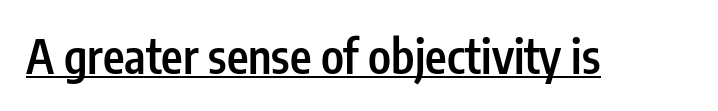
The image shows 46 px semibold, condensed sans-serif type, upright; set normal letter spacing, underlined; low stroke contrast and a medium x-height.
